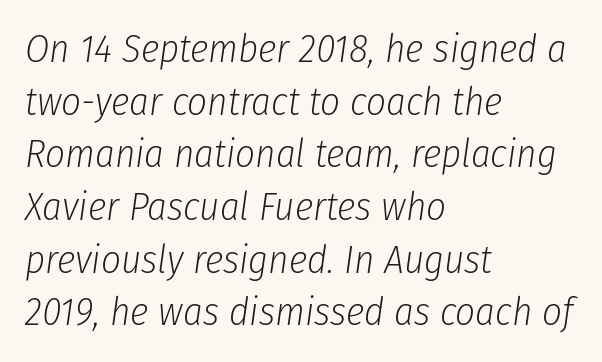
{"italic": "yes", "lean": "right", "slant_degrees": 8, "bold": "no", "weight": "light", "width": "condensed", "stroke_contrast": "low", "x_height": "medium", "monospaced": "no", "underline": "no", "align": "left", "line_spacing": "normal", "line_spacing_ratio": 1.35, "letter_spacing": "normal", "letter_spacing_em": 0.0, "glyph_px": 39}
